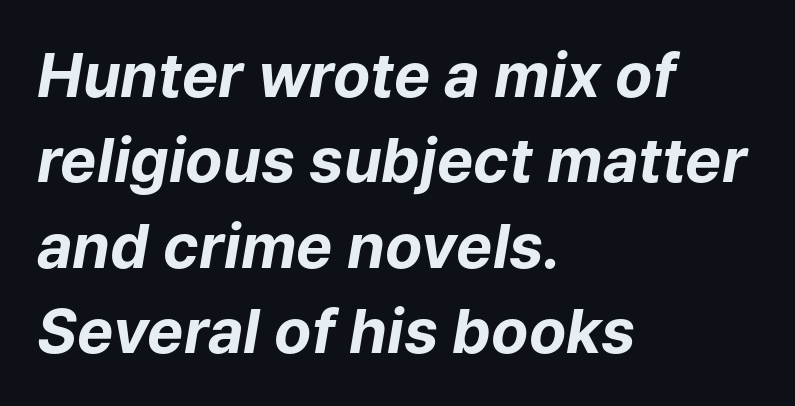
Q: Is the text bold? A: Yes.
Q: Is the text italic (slanted)? A: Yes, it leans right by about 9 degrees.
Q: Is the text underlined? A: No.
Q: How is the paragraph aligned? A: Left-aligned.
Q: Is the spacing between letters normal or unusually wide? A: Normal.
Q: Is the spacing between lines tight, normal or loose? A: Normal.
Q: Width (condensed, normal, or wide)? A: Normal.
Q: Stroke contrast? A: Low.
Q: x-height? A: Medium.
Q: Monospaced? A: No.
